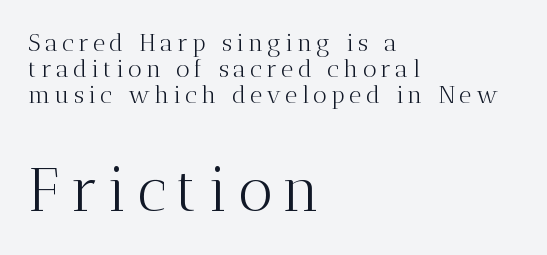
Q: Is the text bold? A: No.
Q: Is the text italic (slanted)? A: No, it is upright.
Q: Is the typeface a serif or a sans-serif typeface? A: Serif.
Q: Is the text underlined? A: No.
Q: How is the paragraph aligned? A: Left-aligned.
Q: Is the spacing between lines tight, normal or loose? A: Tight.
Q: Which block of text is set in a larger size, the first (top) or the second (bottom)? A: The second (bottom) one.
Q: Width (condensed, normal, or wide)? A: Normal.
Q: Stroke contrast? A: Medium.
Q: x-height? A: Medium.
Q: Monospaced? A: No.
